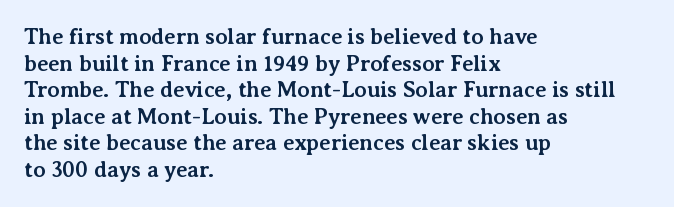
Q: Is the text bold? A: Yes.
Q: Is the text italic (slanted)? A: No, it is upright.
Q: Is the text underlined? A: No.
Q: How is the paragraph aligned? A: Left-aligned.
Q: Is the spacing between letters normal or unusually wide? A: Normal.
